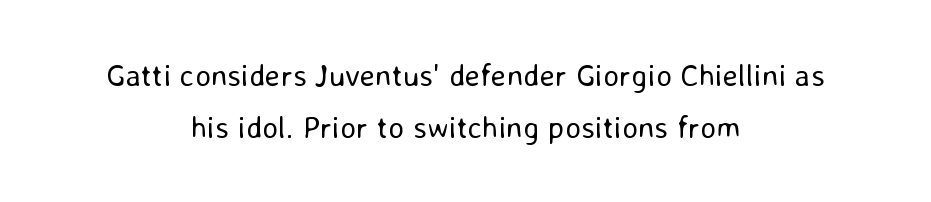
The lines in this sample share a center point and differ in where they start and stop. Stems and bowls with no extra thickness — not bold. Observe the ordinary spacing: letters are neighbours, not strangers. The text was rendered using a sans face with plain stroke endings. Just letters on the line, the space beneath them empty. Think of a printed novel: that variable character pitch is what you see here.
